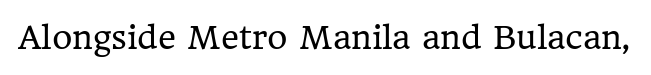
{"serif": "yes", "italic": "no", "bold": "no", "weight": "regular", "width": "normal", "stroke_contrast": "low", "x_height": "medium", "monospaced": "no", "underline": "no", "letter_spacing": "normal", "letter_spacing_em": 0.0, "glyph_px": 31}
